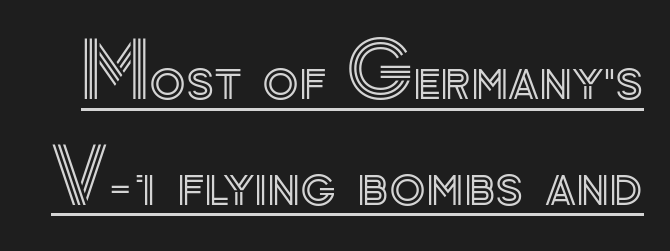
The image shows 75 px text type, upright; set normal line spacing (1.41x), normal letter spacing, underlined; a small x-height.
